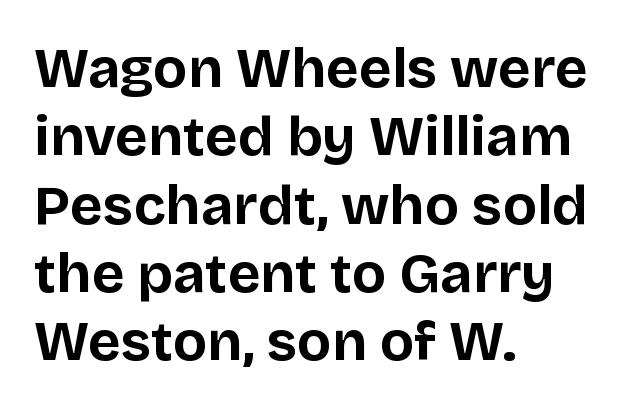
{"serif": "no", "italic": "no", "bold": "yes", "weight": "bold", "width": "normal", "stroke_contrast": "low", "x_height": "large", "monospaced": "no", "underline": "no", "align": "left", "line_spacing_ratio": 1.22, "letter_spacing": "normal", "letter_spacing_em": 0.0, "glyph_px": 56}
